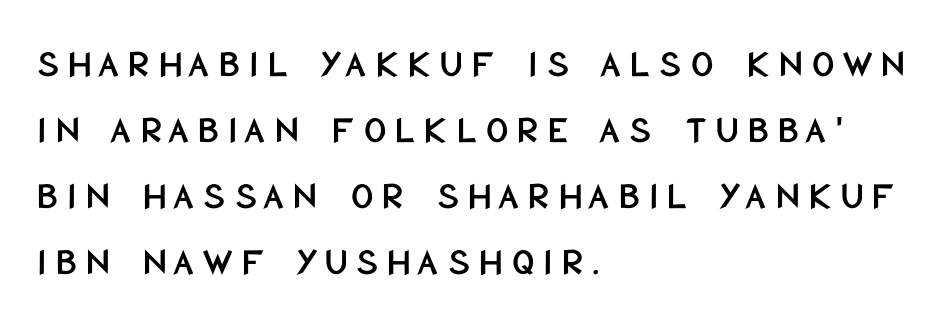
{"serif": "no", "italic": "no", "width": "condensed", "stroke_contrast": "low", "x_height": "large", "monospaced": "no", "underline": "no", "align": "left", "line_spacing": "normal", "line_spacing_ratio": 1.69, "letter_spacing": "wide", "letter_spacing_em": 0.23, "glyph_px": 39}
